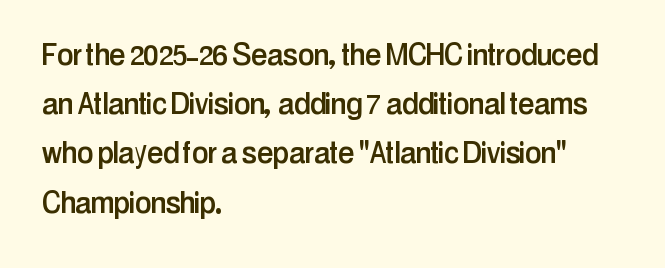
Q: Is the text italic (slanted)? A: No, it is upright.
Q: Is the typeface a serif or a sans-serif typeface? A: Sans-serif.
Q: Is the text underlined? A: No.
Q: How is the paragraph aligned? A: Left-aligned.
Q: Is the spacing between letters normal or unusually wide? A: Normal.
Q: Is the spacing between lines tight, normal or loose? A: Normal.
Q: Width (condensed, normal, or wide)? A: Condensed.
Q: Stroke contrast? A: Low.
Q: x-height? A: Medium.
Q: Monospaced? A: No.
